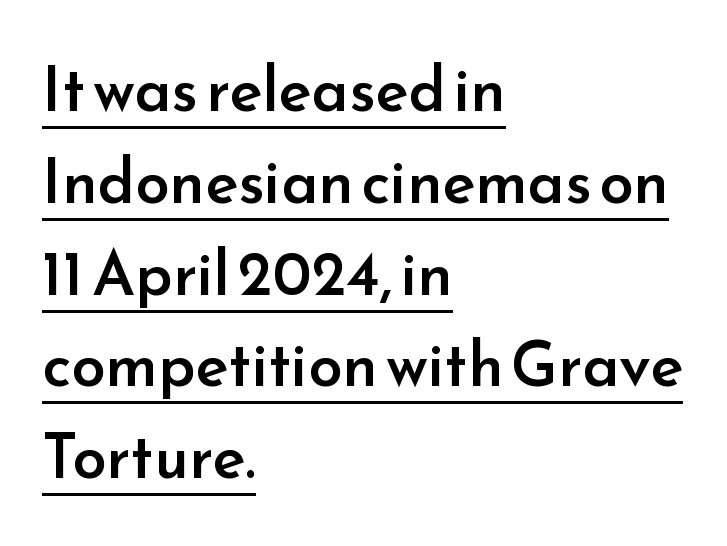
Q: Is the text bold? A: Semi-bold.
Q: Is the text italic (slanted)? A: No, it is upright.
Q: Is the typeface a serif or a sans-serif typeface? A: Sans-serif.
Q: Is the text underlined? A: Yes.
Q: How is the paragraph aligned? A: Left-aligned.
Q: Is the spacing between letters normal or unusually wide? A: Normal.
Q: Is the spacing between lines tight, normal or loose? A: Normal.
Q: Width (condensed, normal, or wide)? A: Normal.
Q: Stroke contrast? A: Low.
Q: x-height? A: Small.
Q: Monospaced? A: No.
